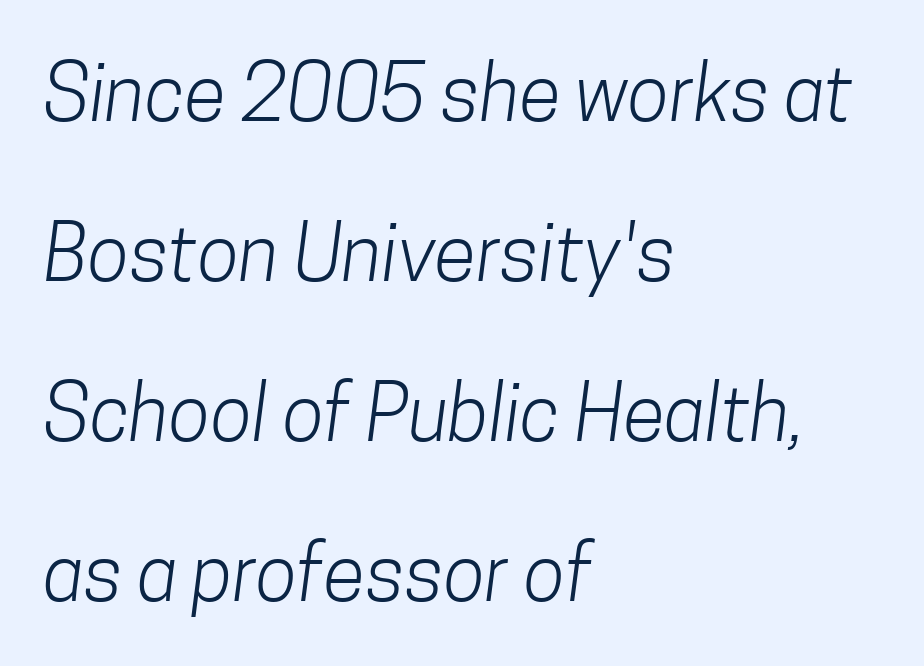
{"serif": "no", "bold": "no", "weight": "light", "width": "condensed", "stroke_contrast": "low", "x_height": "medium", "monospaced": "no", "underline": "no", "align": "left", "line_spacing": "loose", "line_spacing_ratio": 2.08, "letter_spacing": "normal", "letter_spacing_em": 0.0, "glyph_px": 77}
